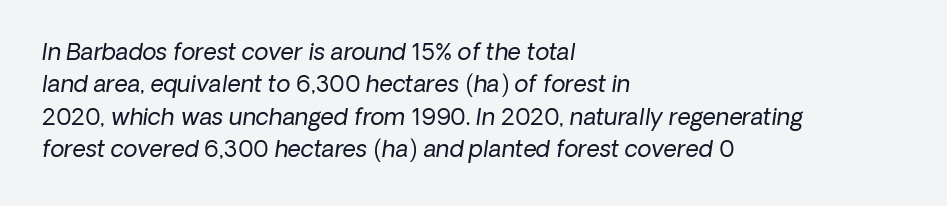
The image shows 23 px text type; set left-aligned, normal line spacing (1.41x), normal letter spacing, not underlined.
